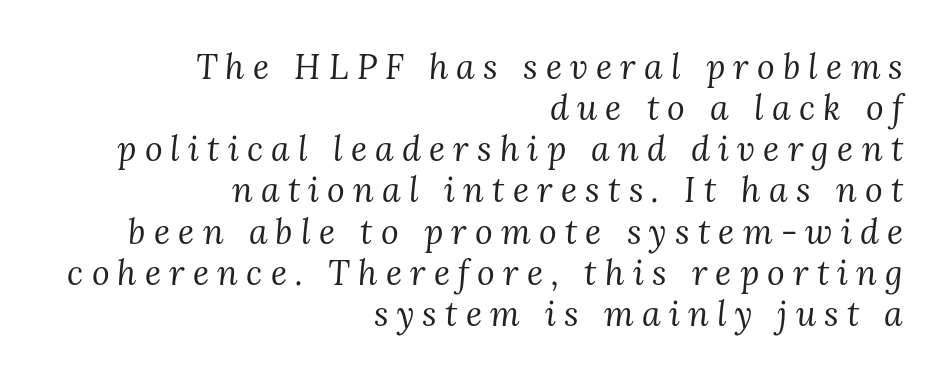
Q: Is the text bold? A: No.
Q: Is the text italic (slanted)? A: Yes, it leans right by about 3 degrees.
Q: Is the typeface a serif or a sans-serif typeface? A: Serif.
Q: Is the text underlined? A: No.
Q: How is the paragraph aligned? A: Right-aligned.
Q: Is the spacing between letters normal or unusually wide? A: Unusually wide.
Q: Width (condensed, normal, or wide)? A: Normal.
Q: Stroke contrast? A: Medium.
Q: x-height? A: Medium.
Q: Monospaced? A: No.
